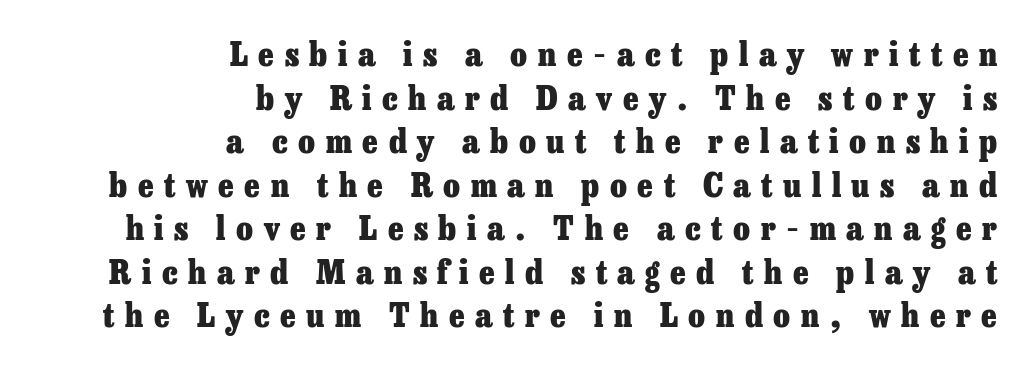
{"serif": "yes", "italic": "no", "bold": "yes", "weight": "heavy", "width": "normal", "stroke_contrast": "low", "x_height": "medium", "monospaced": "no", "underline": "no", "align": "right", "line_spacing": "normal", "line_spacing_ratio": 1.28, "letter_spacing": "wide", "letter_spacing_em": 0.31, "glyph_px": 34}
